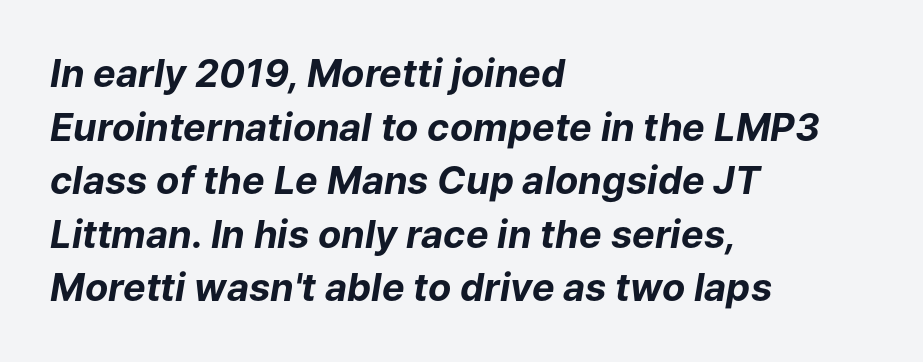
Visually the block forms a straight wall on the left and a jagged coastline on the right. Observe the ordinary spacing: letters are neighbours, not strangers. This block has exactly the height ordinary leading produces. Posture: slanted. No word sits above an underline. Here the designer chose a conventional face with non-uniform glyph widths.
